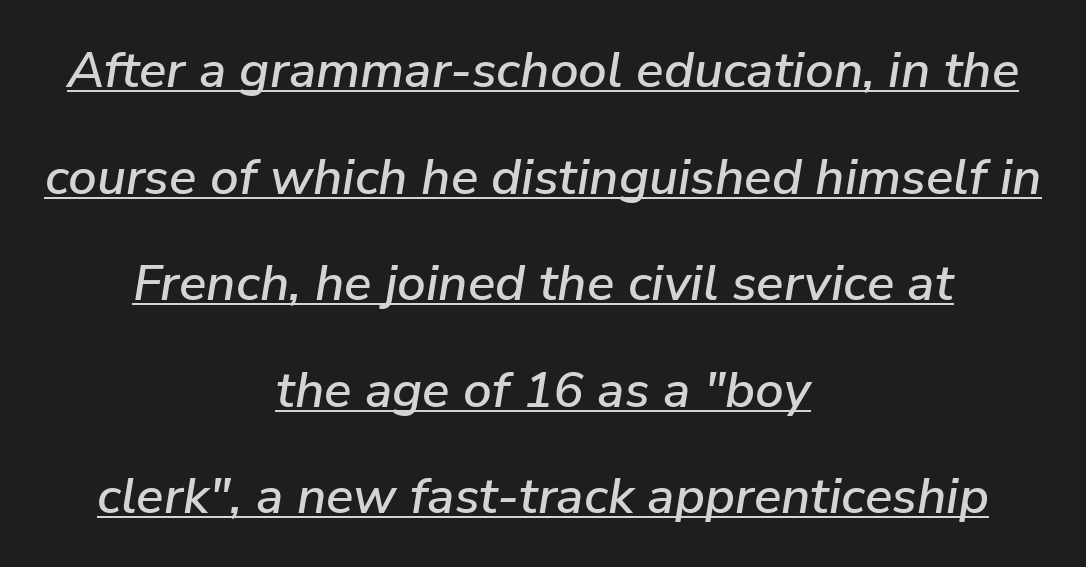
Q: Is the text italic (slanted)? A: Yes, it leans right by about 9 degrees.
Q: Is the text underlined? A: Yes.
Q: How is the paragraph aligned? A: Centered.
Q: Is the spacing between letters normal or unusually wide? A: Normal.
Q: Is the spacing between lines tight, normal or loose? A: Loose.
Q: Width (condensed, normal, or wide)? A: Normal.
Q: Stroke contrast? A: Low.
Q: x-height? A: Medium.
Q: Monospaced? A: No.
